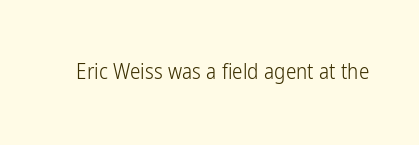
The passage shown is not underscored anywhere. The font's upright variant was chosen for this text. Stems here are at most as thick as an everyday book face. Observe the ordinary spacing: letters are neighbours, not strangers.
